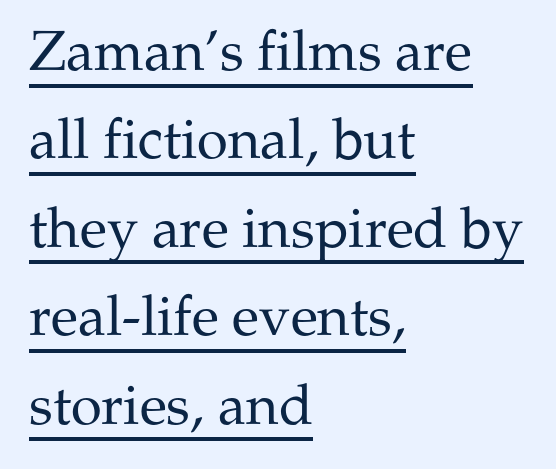
Q: Is the text bold? A: No.
Q: Is the text italic (slanted)? A: No, it is upright.
Q: Is the typeface a serif or a sans-serif typeface? A: Serif.
Q: Is the text underlined? A: Yes.
Q: How is the paragraph aligned? A: Left-aligned.
Q: Is the spacing between letters normal or unusually wide? A: Normal.
Q: Is the spacing between lines tight, normal or loose? A: Normal.
Q: Width (condensed, normal, or wide)? A: Normal.
Q: Stroke contrast? A: Medium.
Q: x-height? A: Medium.
Q: Monospaced? A: No.
